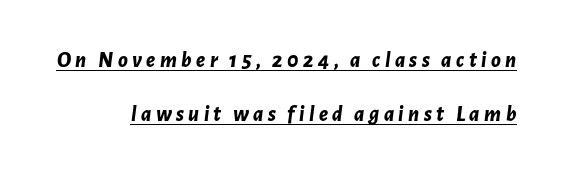
The image shows 22 px bold type, italic (leaning right); set loose line spacing (2.45x), unusually wide letter spacing (+0.2 em), underlined.
